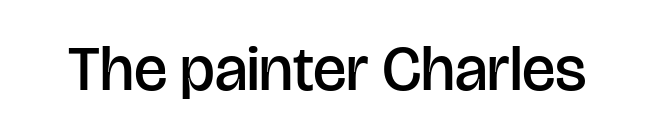
The image shows 63 px semibold sans-serif type, upright; set normal letter spacing, not underlined; low stroke contrast and a large x-height.
